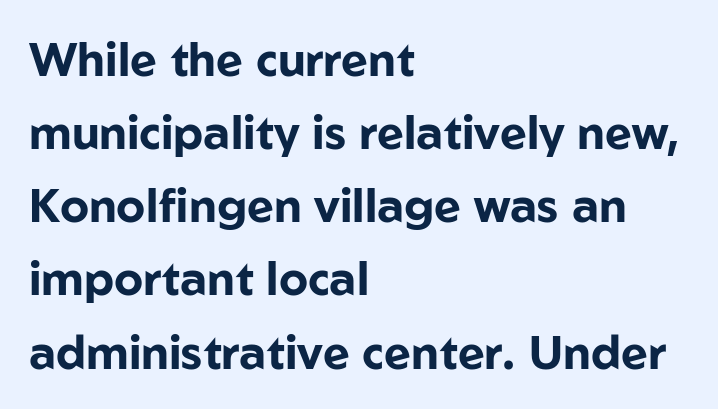
{"serif": "no", "italic": "no", "bold": "yes", "weight": "bold", "width": "normal", "stroke_contrast": "low", "x_height": "medium", "monospaced": "no", "underline": "no", "align": "left", "line_spacing": "normal", "line_spacing_ratio": 1.59, "letter_spacing": "normal", "letter_spacing_em": 0.0, "glyph_px": 46}
